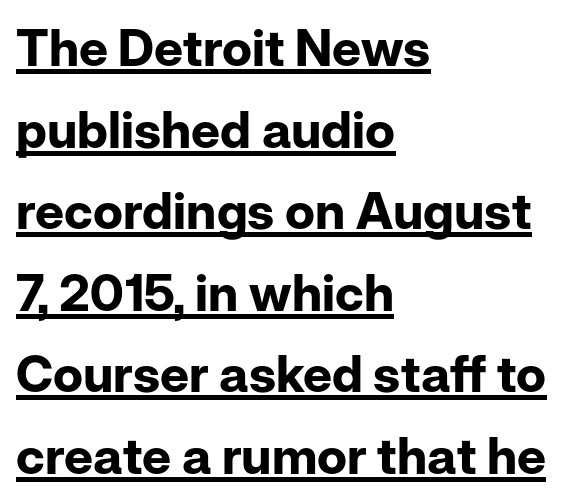
Nope, not italic — everything's standing straight. Students, note that the glyphs here touch the page at normal intervals. This rendering features underlined lettering. Unlike a traditional serif, this face leaves its strokes unadorned. Visually the block forms a straight wall on the left and a jagged coastline on the right.
